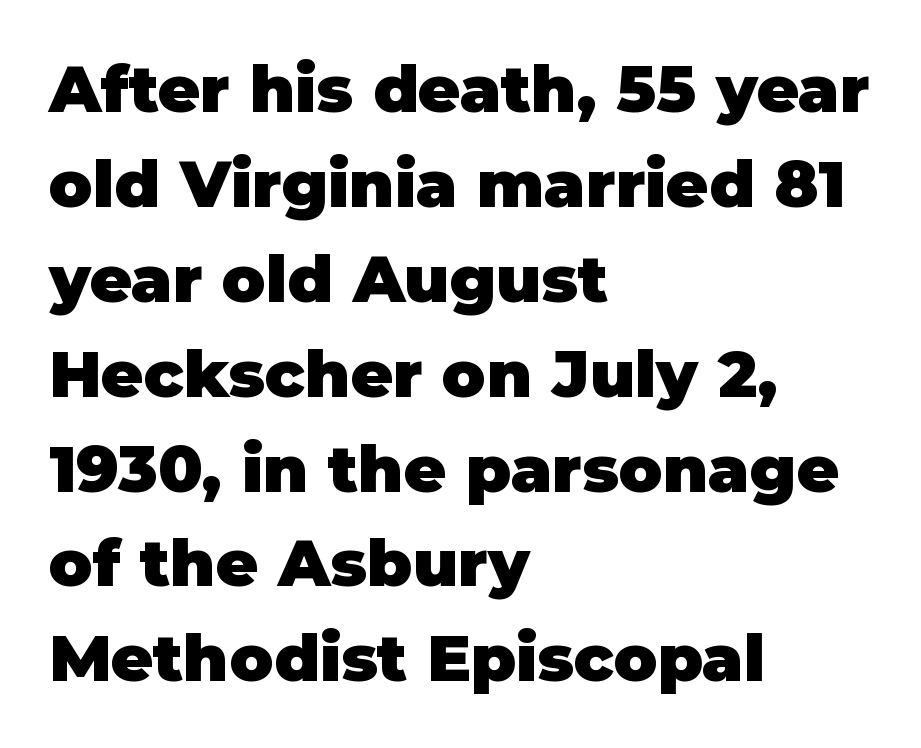
Bold? Absolutely — the strokes are thick and heavy. Interline gaps are of average width in this sample. This rendering leaves character spacing at its baseline value. Short and long lines alike share a common starting point at left.
